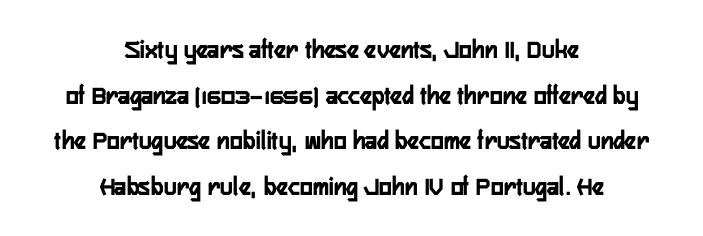
{"italic": "no", "underline": "no", "align": "center", "line_spacing": "normal", "line_spacing_ratio": 1.69, "letter_spacing": "normal", "letter_spacing_em": 0.0, "glyph_px": 27}
